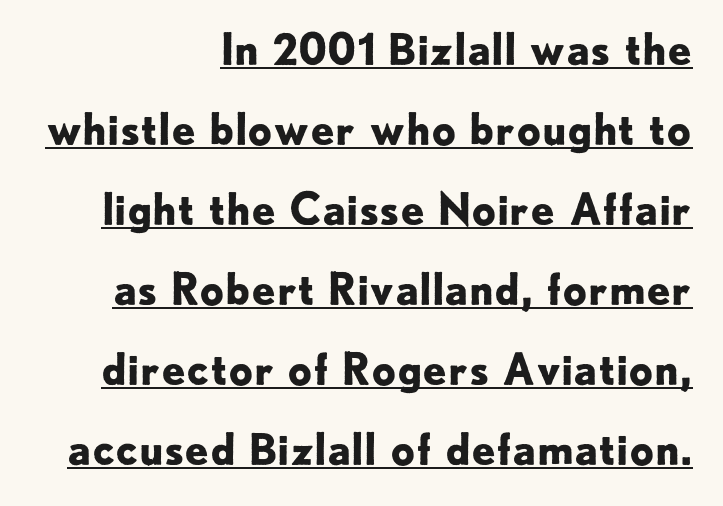
{"serif": "no", "italic": "no", "bold": "yes", "weight": "bold", "width": "normal", "stroke_contrast": "low", "x_height": "small", "monospaced": "no", "underline": "yes", "align": "right", "line_spacing_ratio": 1.86, "letter_spacing": "normal", "letter_spacing_em": 0.0, "glyph_px": 43}
